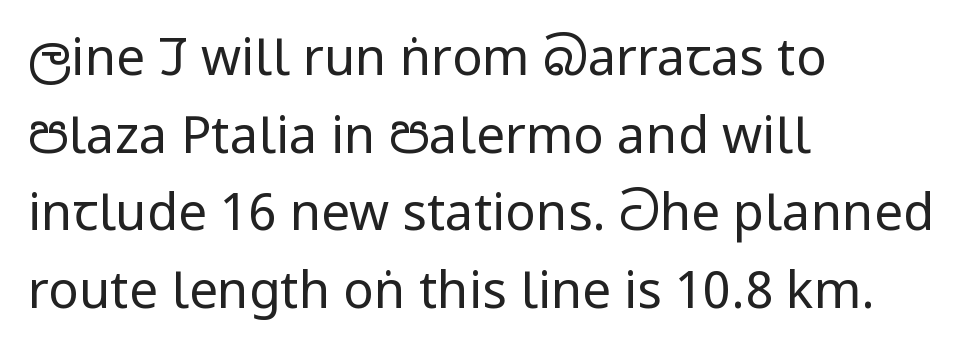
Q: Is the text bold? A: No.
Q: Is the text italic (slanted)? A: No, it is upright.
Q: Is the typeface a serif or a sans-serif typeface? A: Sans-serif.
Q: Is the text underlined? A: No.
Q: How is the paragraph aligned? A: Left-aligned.
Q: Is the spacing between letters normal or unusually wide? A: Normal.
Q: Is the spacing between lines tight, normal or loose? A: Normal.
Q: Width (condensed, normal, or wide)? A: Condensed.
Q: Stroke contrast? A: Low.
Q: x-height? A: Large.
Q: Monospaced? A: No.
